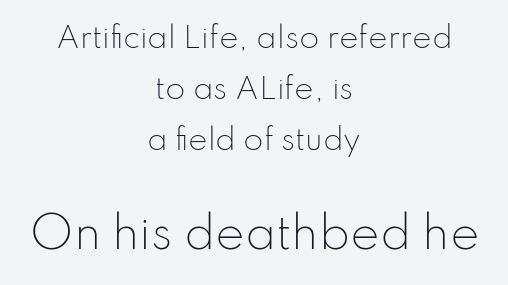
{"serif": "no", "italic": "no", "bold": "no", "weight": "light", "width": "normal", "stroke_contrast": "low", "x_height": "small", "monospaced": "no", "underline": "no", "align": "center", "line_spacing_ratio": 1.76, "letter_spacing": "normal", "letter_spacing_em": 0.0, "larger_block": "second", "size_ratio": 1.52, "glyph_px": 44}
